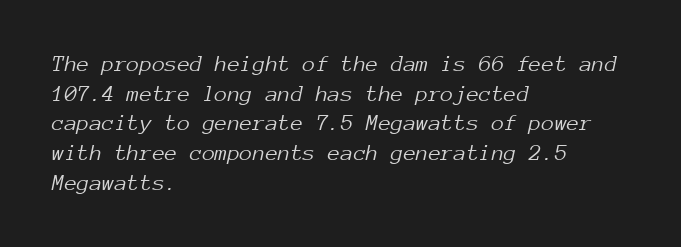
Baseline-to-baseline distance is the conventional proportion of letter height. Does the copy run flush right? No — it runs flush left. Rendered with sloped, italic letterforms. The words here are not underlined. Heft: none added — not bold.
